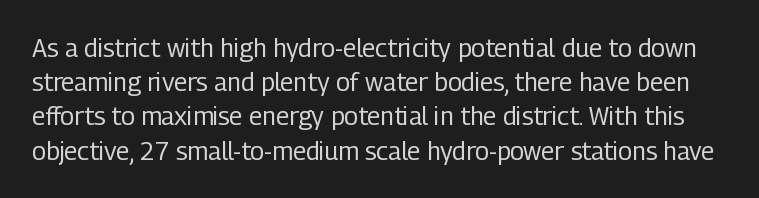
The space between consecutive lines is moderate. Do the letters lean? They stand straight. The cut favours lightness, reaching ordinary text weight at its darkest. The foot of each line stays bare and open. No extra tracking has been applied to these lines.
